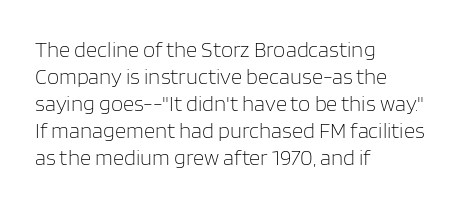
{"italic": "no", "bold": "no", "underline": "no", "align": "left", "line_spacing_ratio": 1.23, "letter_spacing": "normal", "letter_spacing_em": 0.0, "glyph_px": 22}
